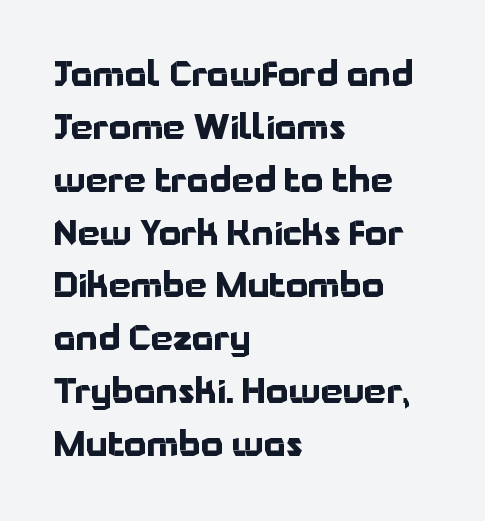
Q: Is the text bold? A: Yes.
Q: Is the text italic (slanted)? A: No, it is upright.
Q: Is the typeface a serif or a sans-serif typeface? A: Sans-serif.
Q: Is the text underlined? A: No.
Q: How is the paragraph aligned? A: Left-aligned.
Q: Is the spacing between letters normal or unusually wide? A: Normal.
Q: Is the spacing between lines tight, normal or loose? A: Normal.
Q: Width (condensed, normal, or wide)? A: Normal.
Q: Stroke contrast? A: Low.
Q: x-height? A: Medium.
Q: Monospaced? A: No.
